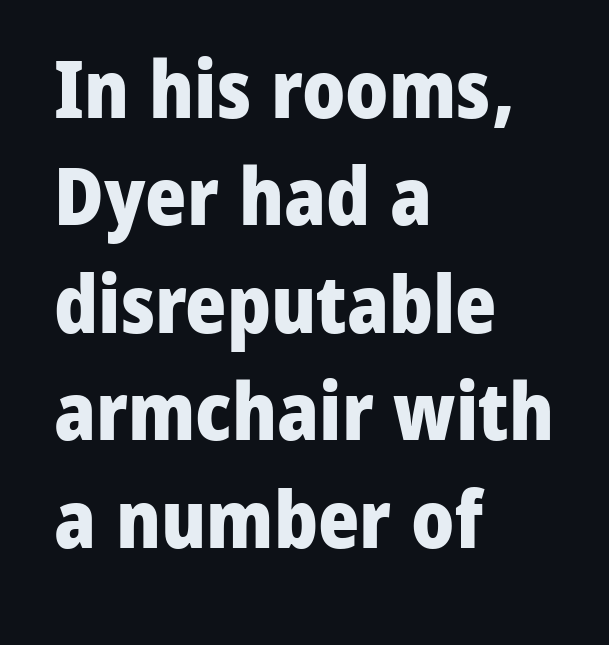
{"serif": "no", "italic": "no", "bold": "yes", "weight": "heavy", "width": "normal", "stroke_contrast": "low", "x_height": "medium", "monospaced": "no", "underline": "no", "align": "left", "line_spacing": "normal", "line_spacing_ratio": 1.36, "letter_spacing": "normal", "letter_spacing_em": 0.0, "glyph_px": 79}
